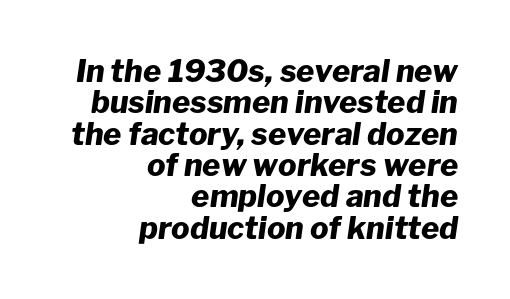
The image shows 31 px heavy type, italic (leaning right); set right-aligned, tight line spacing (1.01x), normal letter spacing, not underlined; low stroke contrast and a medium x-height.
